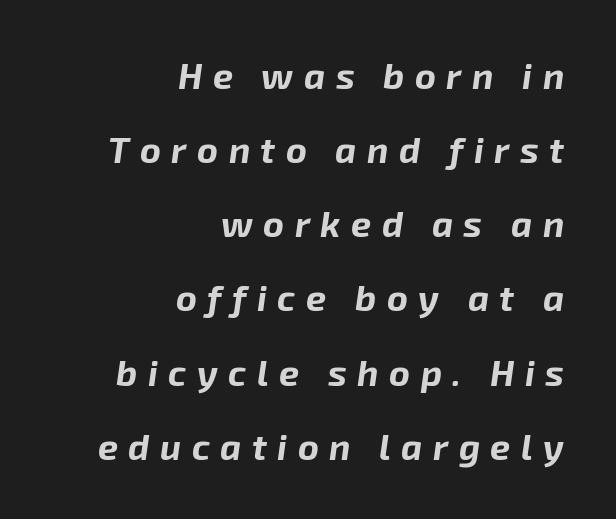
The image shows 36 px bold type, italic (leaning right); set right-aligned, loose line spacing (2.06x), unusually wide letter spacing (+0.29 em), not underlined; low stroke contrast and a medium x-height.
